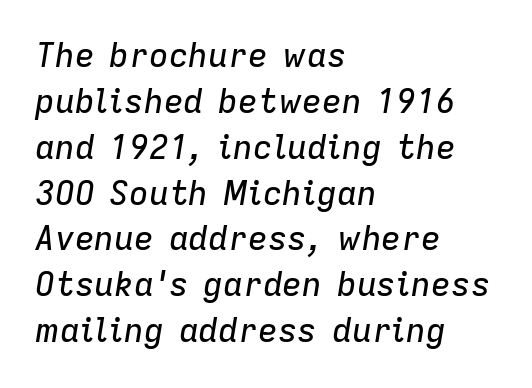
The image shows 33 px text type, italic (leaning right); set left-aligned, normal line spacing (1.39x), normal letter spacing, not underlined; low stroke contrast and a medium x-height.
